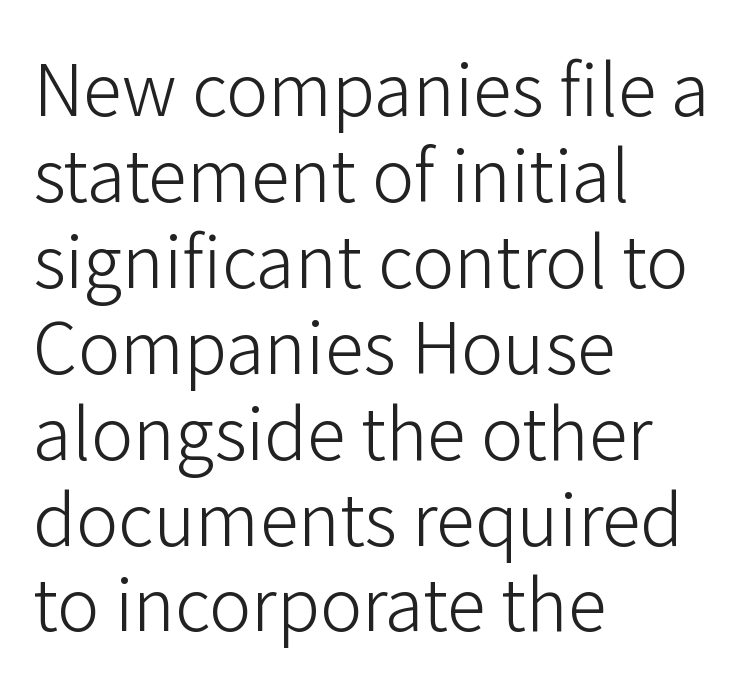
Q: Is the text bold? A: No.
Q: Is the text italic (slanted)? A: No, it is upright.
Q: Is the typeface a serif or a sans-serif typeface? A: Sans-serif.
Q: Is the text underlined? A: No.
Q: How is the paragraph aligned? A: Left-aligned.
Q: Is the spacing between letters normal or unusually wide? A: Normal.
Q: Width (condensed, normal, or wide)? A: Normal.
Q: Stroke contrast? A: Low.
Q: x-height? A: Medium.
Q: Monospaced? A: No.
